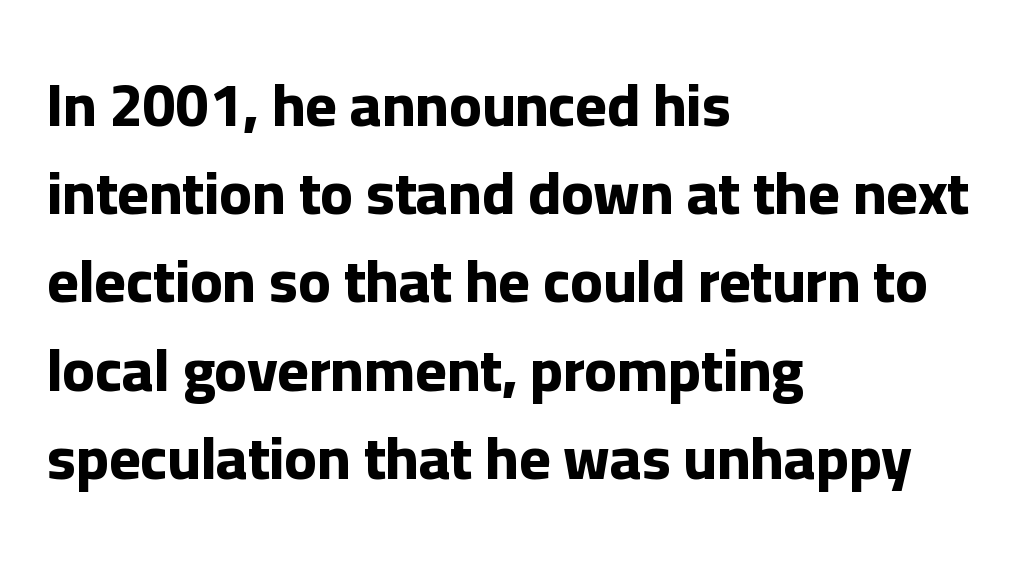
{"serif": "no", "italic": "no", "bold": "yes", "weight": "bold", "width": "normal", "stroke_contrast": "low", "x_height": "medium", "monospaced": "no", "underline": "no", "align": "left", "line_spacing": "normal", "line_spacing_ratio": 1.47, "letter_spacing": "normal", "letter_spacing_em": 0.0, "glyph_px": 60}
